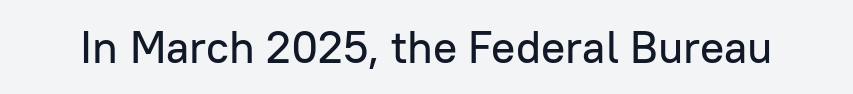
{"serif": "no", "italic": "no", "width": "normal", "stroke_contrast": "low", "x_height": "medium", "monospaced": "no", "underline": "no", "letter_spacing": "normal", "letter_spacing_em": 0.0, "glyph_px": 45}
